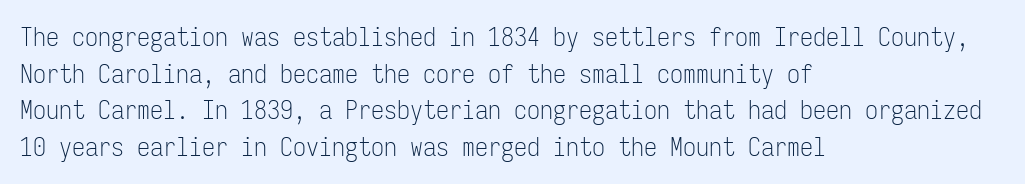
Q: Is the text bold? A: No.
Q: Is the text italic (slanted)? A: No, it is upright.
Q: Is the text underlined? A: No.
Q: How is the paragraph aligned? A: Left-aligned.
Q: Is the spacing between letters normal or unusually wide? A: Normal.
Q: Is the spacing between lines tight, normal or loose? A: Normal.
